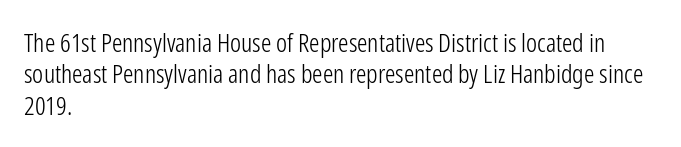
What stands out about the letter spacing? Nothing — it is the standard amount. The rendering anchors every line to the left-hand side. A light-to-regular cut is what we see here. Ordinary non-slanted type is in use.
